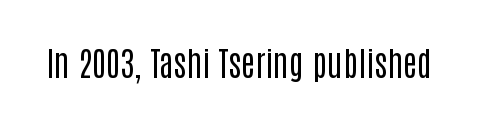
Do the characters align in a grid? No, the font is proportional. Glance below the letters and you will spot only blank space. What stands out about the letter spacing? Nothing — it is the standard amount. The typeface chosen for these lines omits serifs. Stroke mass is kept to a normal reading level or below.
